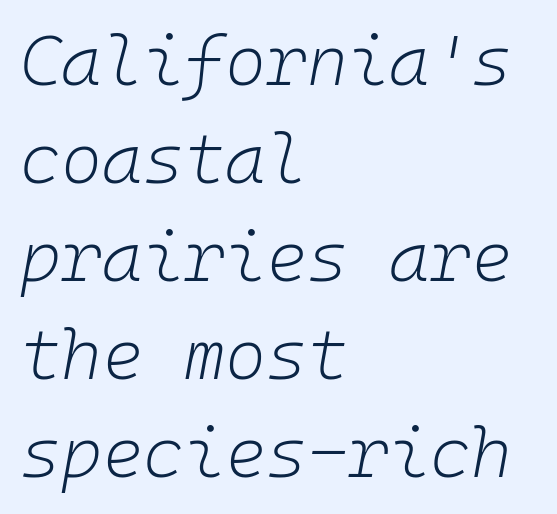
Q: Is the text bold? A: No.
Q: Is the text italic (slanted)? A: Yes, it leans right by about 10 degrees.
Q: Is the text underlined? A: No.
Q: How is the paragraph aligned? A: Left-aligned.
Q: Is the spacing between letters normal or unusually wide? A: Normal.
Q: Is the spacing between lines tight, normal or loose? A: Normal.
Q: Width (condensed, normal, or wide)? A: Normal.
Q: Stroke contrast? A: Low.
Q: x-height? A: Medium.
Q: Monospaced? A: Yes.
